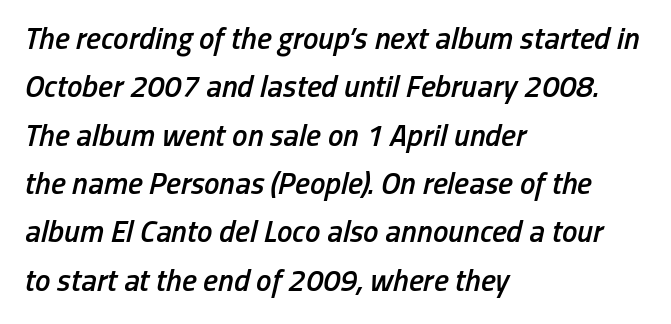
{"italic": "yes", "lean": "right", "slant_degrees": 13, "bold": "semi", "weight": "semibold", "width": "condensed", "stroke_contrast": "low", "x_height": "medium", "monospaced": "no", "underline": "no", "align": "left", "line_spacing": "normal", "line_spacing_ratio": 1.56, "letter_spacing": "normal", "letter_spacing_em": 0.0, "glyph_px": 31}
